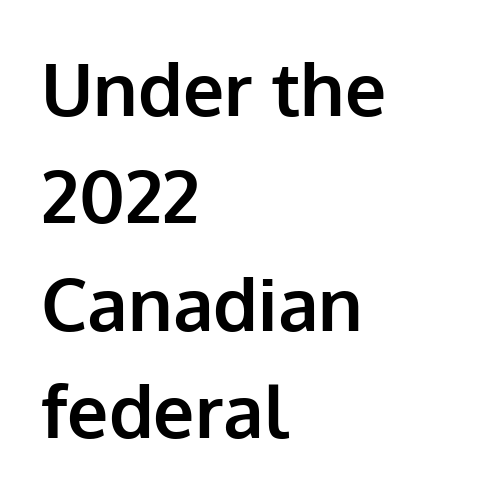
{"serif": "no", "italic": "no", "bold": "yes", "weight": "bold", "width": "normal", "stroke_contrast": "low", "x_height": "medium", "monospaced": "no", "underline": "no", "align": "left", "line_spacing": "normal", "line_spacing_ratio": 1.47, "letter_spacing": "normal", "letter_spacing_em": 0.0, "glyph_px": 73}
